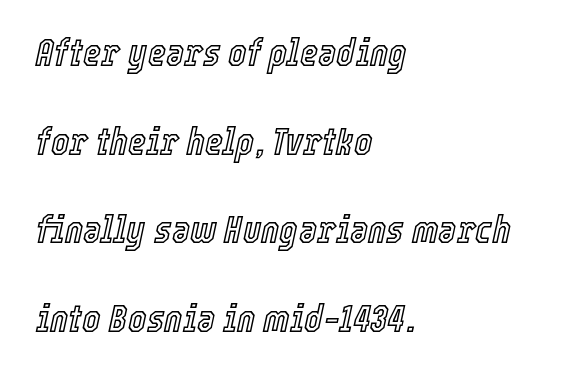
Q: Is the text italic (slanted)? A: Yes, it leans right by about 12 degrees.
Q: Is the text underlined? A: No.
Q: How is the paragraph aligned? A: Left-aligned.
Q: Is the spacing between letters normal or unusually wide? A: Normal.
Q: Is the spacing between lines tight, normal or loose? A: Loose.
Q: Width (condensed, normal, or wide)? A: Condensed.
Q: x-height? A: Medium.
Q: Monospaced? A: No.
